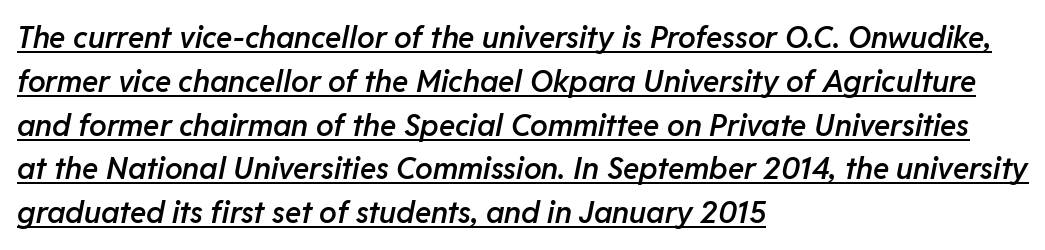
Every word sits above its own underline. The lettering tilts uniformly, giving the passage an italic look. This is the in-between weight designers call semibold or demi. A typesetter would call this zero additional tracking. The ragged edge is on the right, which tells us the setting is flush left. The passage shown is typed in a proportional face where columns would drift.
